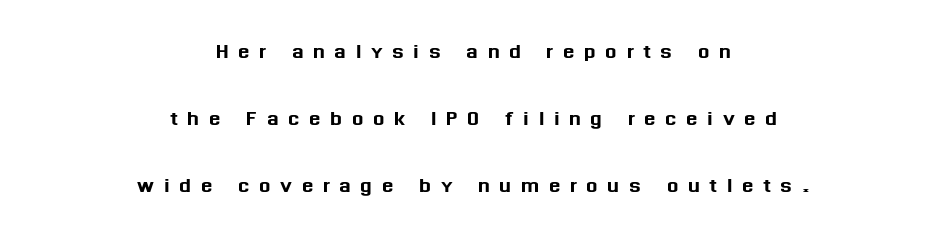
{"italic": "no", "underline": "no", "align": "center", "line_spacing": "loose", "line_spacing_ratio": 2.49, "letter_spacing": "wide", "letter_spacing_em": 0.35, "glyph_px": 27}
